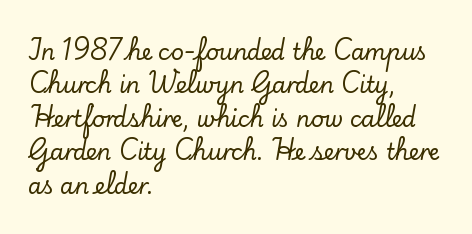
{"underline": "no", "align": "left", "line_spacing": "normal", "line_spacing_ratio": 1.52, "letter_spacing": "normal", "letter_spacing_em": 0.0, "glyph_px": 22}
